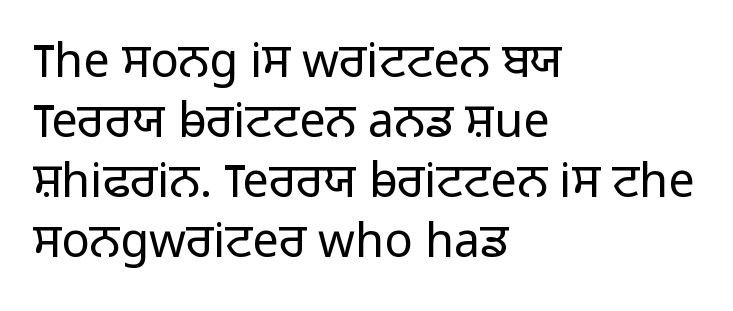
{"serif": "no", "italic": "no", "bold": "no", "weight": "light", "width": "normal", "stroke_contrast": "low", "x_height": "medium", "monospaced": "no", "underline": "no", "align": "left", "line_spacing": "normal", "line_spacing_ratio": 1.28, "letter_spacing": "normal", "letter_spacing_em": 0.0, "glyph_px": 47}
